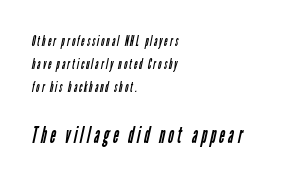
The passage shown is not underscored anywhere. The lines sit at an ordinary, default distance from one another. A quiet, ordinary-to-light weight characterises the typeface. Reading top to bottom, the characters get bigger at the block break. Line starts are locked; line ends wander.
